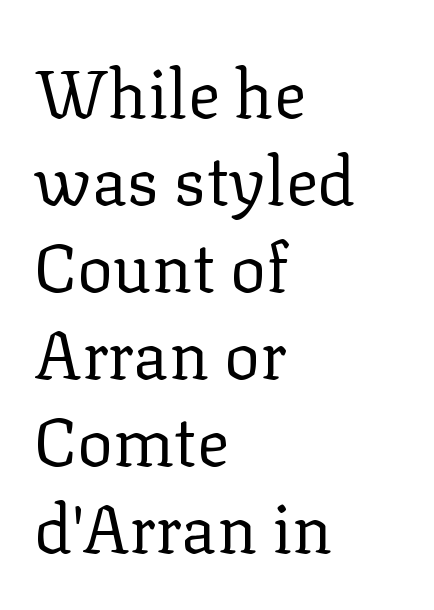
Q: Is the text bold? A: No.
Q: Is the text italic (slanted)? A: No, it is upright.
Q: Is the typeface a serif or a sans-serif typeface? A: Serif.
Q: Is the text underlined? A: No.
Q: How is the paragraph aligned? A: Left-aligned.
Q: Is the spacing between letters normal or unusually wide? A: Normal.
Q: Is the spacing between lines tight, normal or loose? A: Normal.
Q: Width (condensed, normal, or wide)? A: Normal.
Q: Stroke contrast? A: Low.
Q: x-height? A: Medium.
Q: Monospaced? A: No.
